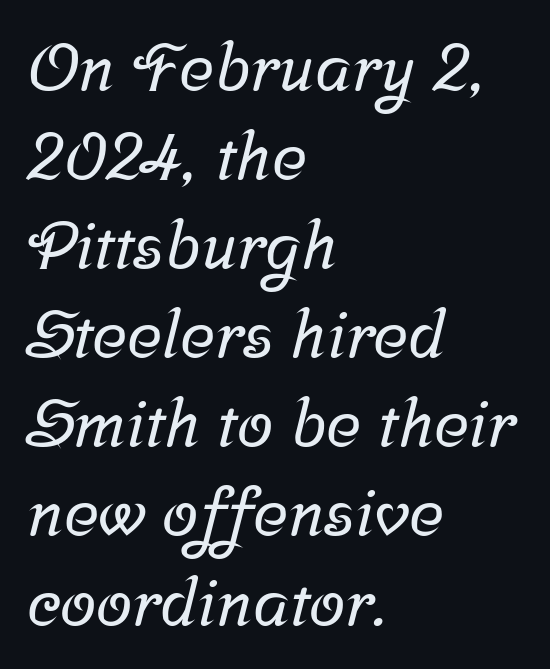
{"width": "normal", "stroke_contrast": "low", "x_height": "medium", "monospaced": "no", "underline": "no", "align": "left", "line_spacing": "normal", "line_spacing_ratio": 1.35, "letter_spacing": "normal", "letter_spacing_em": 0.0, "glyph_px": 66}
